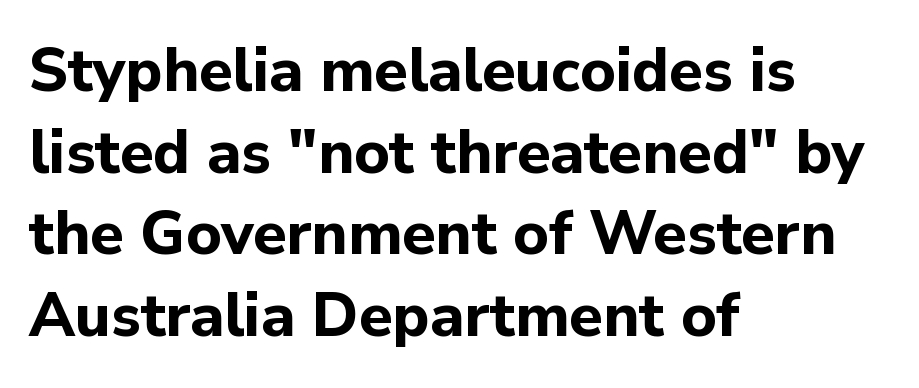
The image shows 61 px bold sans-serif type, upright; set left-aligned, normal line spacing (1.34x), normal letter spacing, not underlined; low stroke contrast and a medium x-height.
